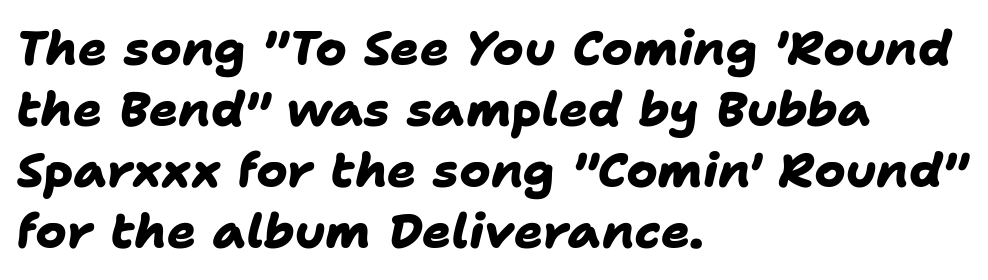
The image shows 48 px heavy sans-serif type; set left-aligned, normal line spacing (1.27x), normal letter spacing, not underlined; low stroke contrast and a medium x-height.
